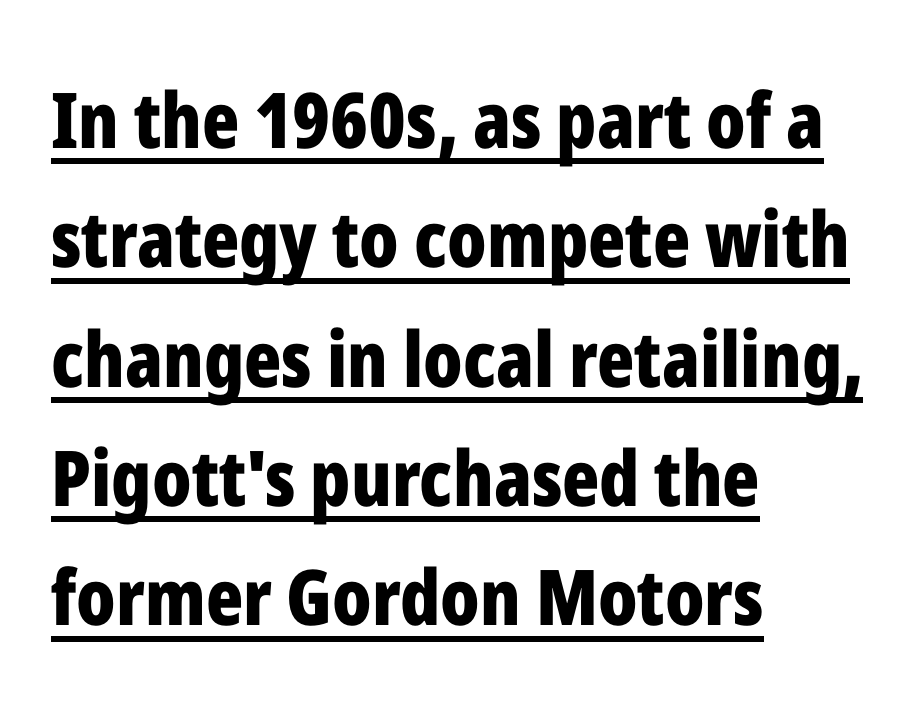
{"serif": "no", "italic": "no", "bold": "yes", "weight": "bold", "width": "condensed", "stroke_contrast": "low", "x_height": "medium", "monospaced": "no", "underline": "yes", "align": "left", "line_spacing": "normal", "line_spacing_ratio": 1.55, "letter_spacing": "normal", "letter_spacing_em": 0.0, "glyph_px": 77}
